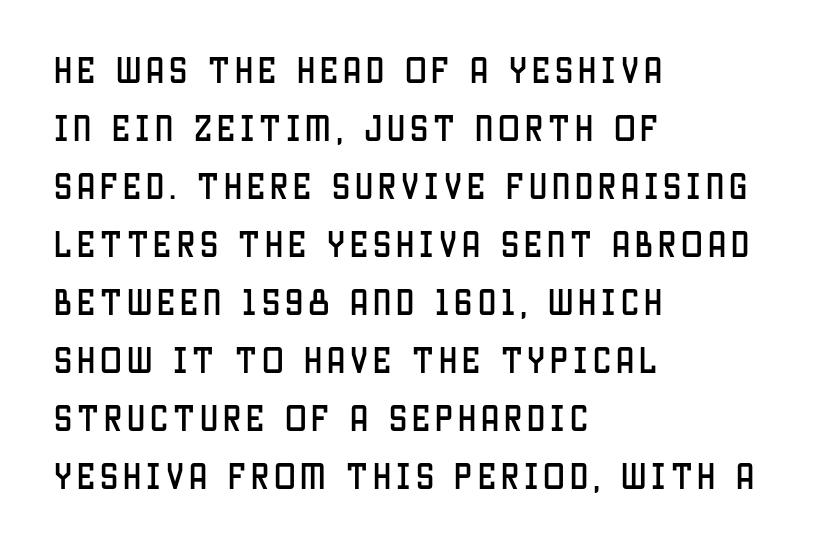
The image shows 29 px condensed sans-serif type, upright; set left-aligned, loose line spacing (2.0x), not underlined; low stroke contrast and a large x-height.
